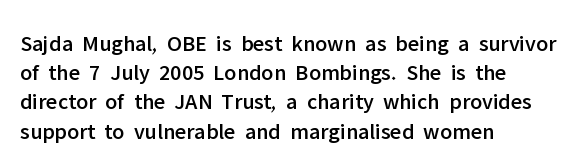
Interline gaps are of average width in this sample. Short note: letters normally spaced. Posture: vertical. The strip under each line holds only bare page. Which margin do the lines hug? The left one — the right edge is uneven.
